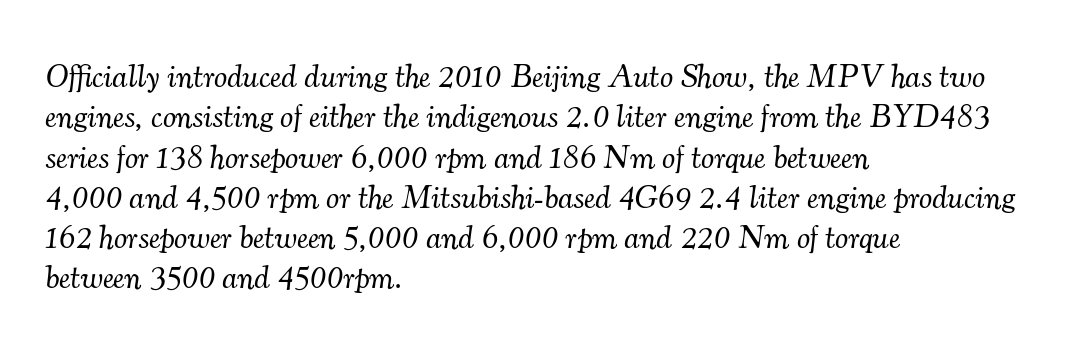
Q: Is the text bold? A: No.
Q: Is the text italic (slanted)? A: Yes, it leans right by about 7 degrees.
Q: Is the typeface a serif or a sans-serif typeface? A: Serif.
Q: Is the text underlined? A: No.
Q: How is the paragraph aligned? A: Left-aligned.
Q: Is the spacing between letters normal or unusually wide? A: Normal.
Q: Width (condensed, normal, or wide)? A: Normal.
Q: Stroke contrast? A: Medium.
Q: x-height? A: Small.
Q: Monospaced? A: No.
